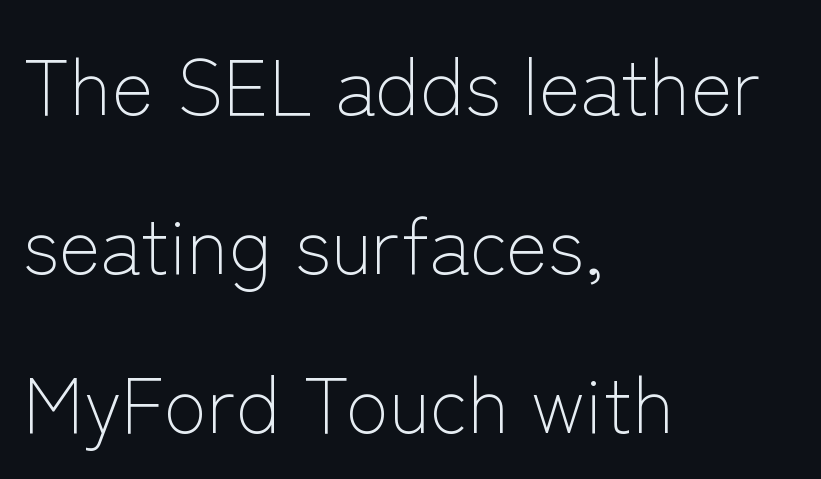
Q: Is the text bold? A: No.
Q: Is the text italic (slanted)? A: No, it is upright.
Q: Is the typeface a serif or a sans-serif typeface? A: Sans-serif.
Q: Is the text underlined? A: No.
Q: How is the paragraph aligned? A: Left-aligned.
Q: Is the spacing between letters normal or unusually wide? A: Normal.
Q: Is the spacing between lines tight, normal or loose? A: Loose.
Q: Width (condensed, normal, or wide)? A: Normal.
Q: Stroke contrast? A: Low.
Q: x-height? A: Medium.
Q: Monospaced? A: No.
